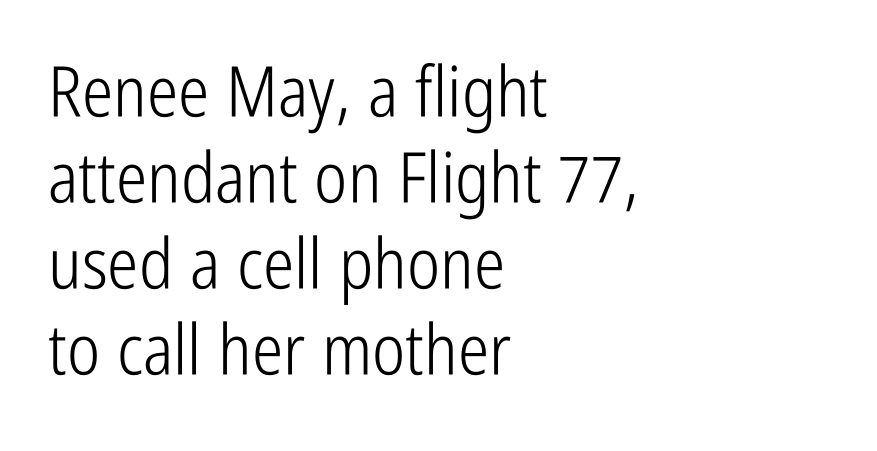
The glyphs in this specimen are sans serif. This reads as an unemphasized weight, regular at the heaviest. This sample uses an upright cut, with every glyph sitting square on the baseline. The strip under each line holds only bare page.
